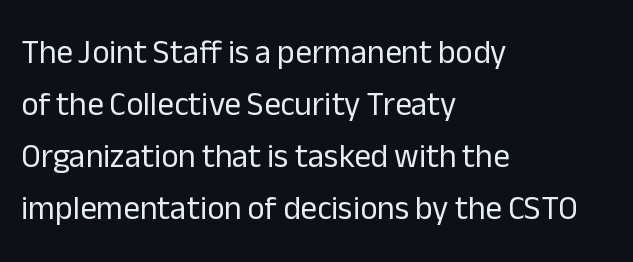
Anything drawn beneath the words? Only blank space. Caption: multi-line text, flush left, ragged right. Is this a fixed-width face? No — the glyphs have proportional, varying widths. The passage shown stacks its lines at a standard gap. Italic: no, the glyphs are upright roman.
